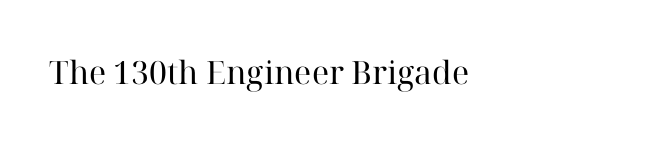
{"serif": "yes", "italic": "no", "bold": "no", "weight": "regular", "width": "normal", "stroke_contrast": "high", "x_height": "medium", "monospaced": "no", "underline": "no", "letter_spacing": "normal", "letter_spacing_em": 0.0, "glyph_px": 32}
